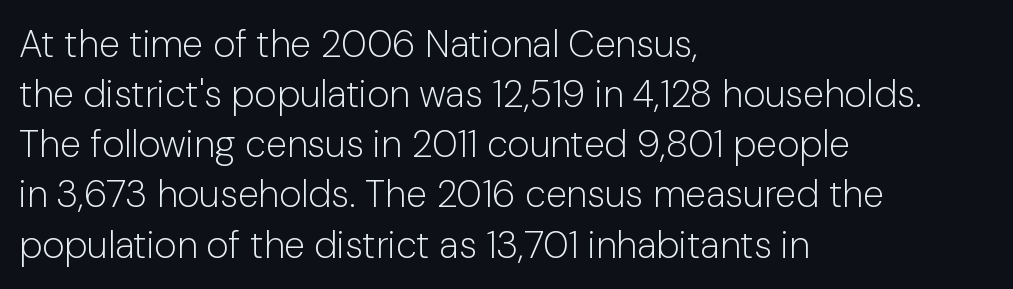
The image shows 38 px light sans-serif type, upright; set left-aligned, normal line spacing (1.32x), normal letter spacing, not underlined; low stroke contrast and a medium x-height.
